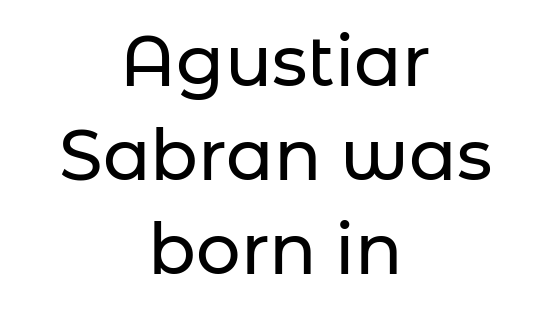
In CSS terms this would be text-align: center. The line-height multiplier appears to be the usual default. Note the varied advance widths — an 'i' is clearly narrower than an 'm'. A sans-serif font was chosen for this passage.
